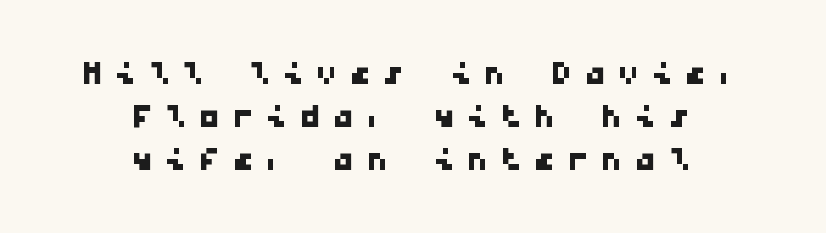
{"serif": "no", "width": "wide", "stroke_contrast": "low", "x_height": "medium", "monospaced": "yes", "underline": "no", "align": "center", "line_spacing": "tight", "line_spacing_ratio": 1.0, "letter_spacing": "wide", "letter_spacing_em": 0.28, "glyph_px": 43}
